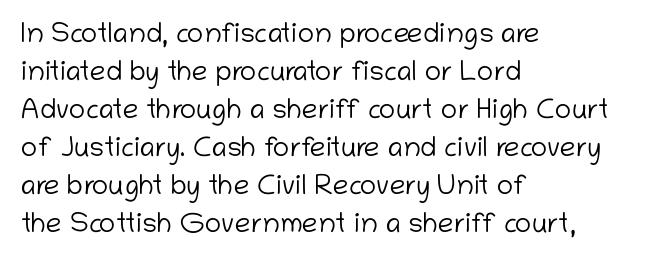
{"serif": "no", "italic": "no", "bold": "no", "weight": "light", "width": "normal", "stroke_contrast": "low", "x_height": "medium", "monospaced": "no", "underline": "no", "align": "left", "line_spacing": "normal", "line_spacing_ratio": 1.36, "letter_spacing": "normal", "letter_spacing_em": 0.0, "glyph_px": 28}
